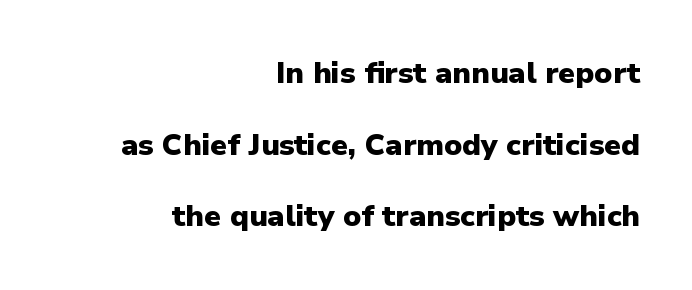
Looks like regular typesetting: each glyph gets only the width it needs. The type sits square on the baseline with zero lean. No word sits above an underline. Its strokes are broad and dark, the hallmark of bold type. Compared with typical body copy, the letter spacing here is the same. Is the block centered? No — it sits flush against the right margin.
